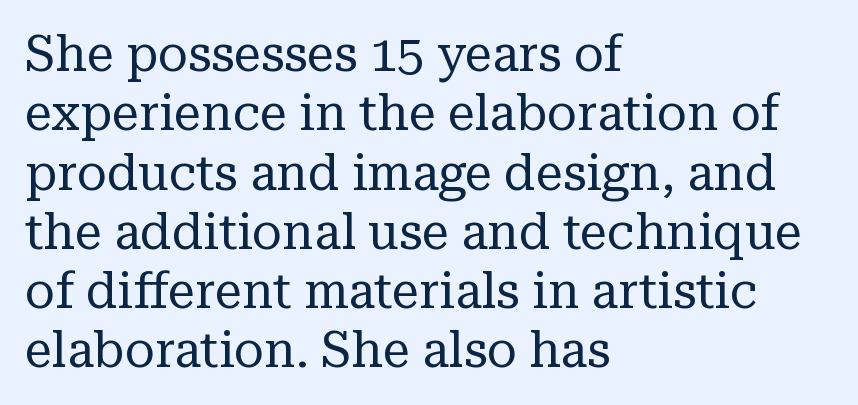
Q: Is the text bold? A: No.
Q: Is the text italic (slanted)? A: No, it is upright.
Q: Is the typeface a serif or a sans-serif typeface? A: Serif.
Q: Is the text underlined? A: No.
Q: How is the paragraph aligned? A: Left-aligned.
Q: Is the spacing between letters normal or unusually wide? A: Normal.
Q: Width (condensed, normal, or wide)? A: Normal.
Q: Stroke contrast? A: Low.
Q: x-height? A: Medium.
Q: Monospaced? A: No.
